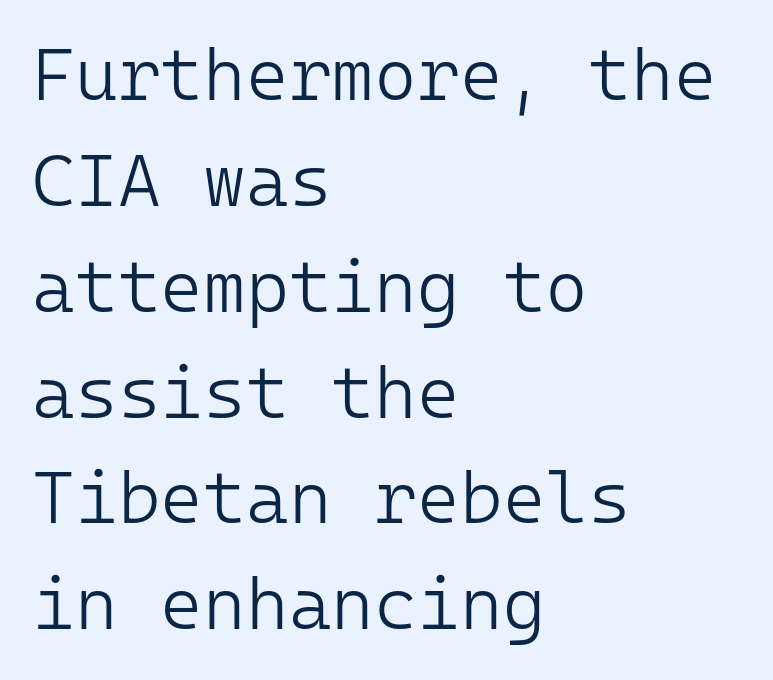
Q: Is the text bold? A: No.
Q: Is the text italic (slanted)? A: No, it is upright.
Q: Is the typeface a serif or a sans-serif typeface? A: Sans-serif.
Q: Is the text underlined? A: No.
Q: How is the paragraph aligned? A: Left-aligned.
Q: Is the spacing between letters normal or unusually wide? A: Normal.
Q: Is the spacing between lines tight, normal or loose? A: Normal.
Q: Width (condensed, normal, or wide)? A: Normal.
Q: Stroke contrast? A: Low.
Q: x-height? A: Medium.
Q: Monospaced? A: Yes.
